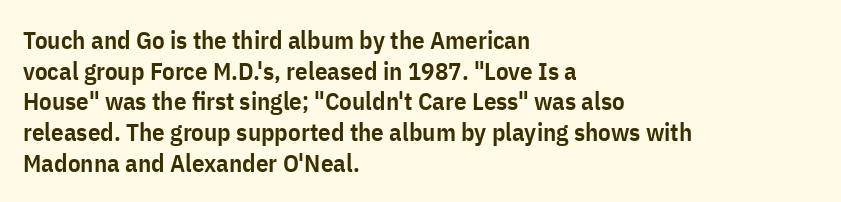
The text block is weighted toward the left margin, trailing off unevenly rightward. What weight is shown? A semibold, between regular and bold. Look at the tracking — it's just the regular setting, nothing added. Quick note: not italic, upright. A bare baseline throughout the passage.
